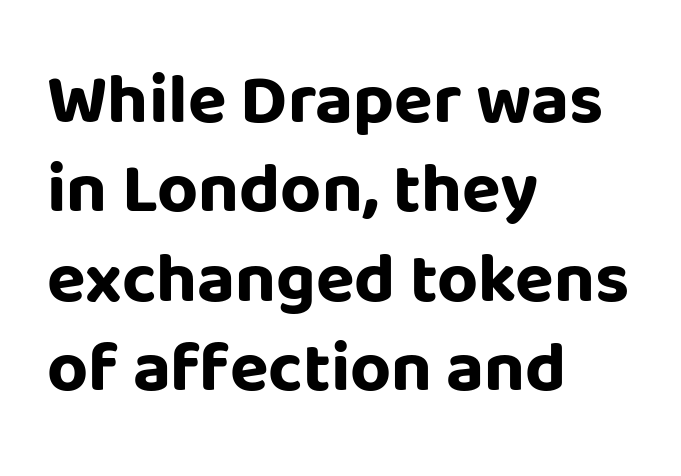
Every row of glyphs begins at an identical x-position on the left. Look at the tracking — it's just the regular setting, nothing added. Plain, unruled lines of type. Horizontal bands of white between lines are of average thickness. Is this a sans? Yes — the strokes have no serifs.
